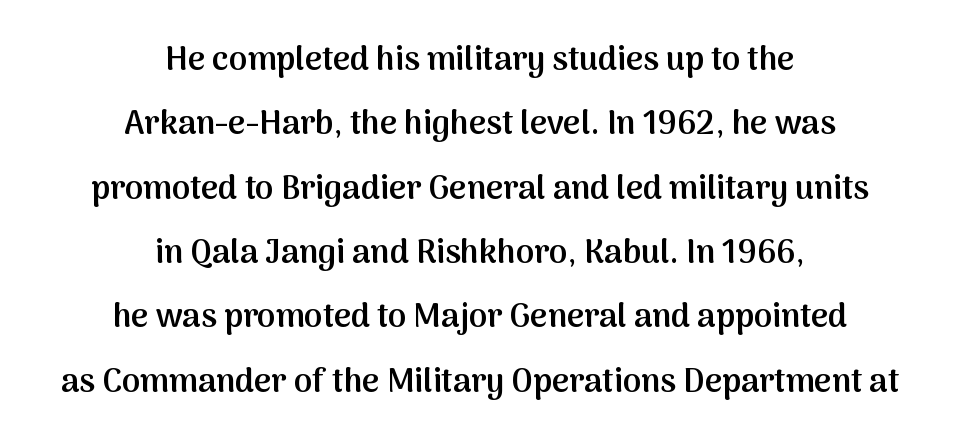
The image shows 33 px semibold sans-serif type, upright; set centered, loose line spacing (1.95x), normal letter spacing, not underlined; medium stroke contrast and a medium x-height.
